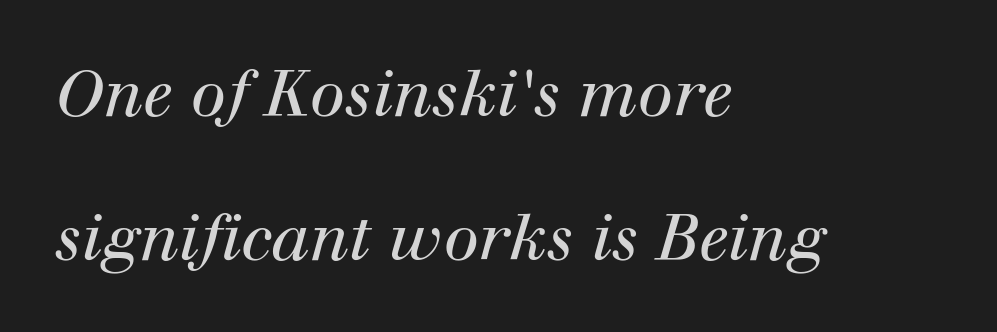
{"serif": "yes", "italic": "yes", "lean": "right", "slant_degrees": 12, "bold": "no", "weight": "regular", "width": "normal", "stroke_contrast": "high", "x_height": "medium", "monospaced": "no", "underline": "no", "align": "left", "line_spacing": "loose", "line_spacing_ratio": 2.25, "letter_spacing": "normal", "letter_spacing_em": 0.0, "glyph_px": 64}
